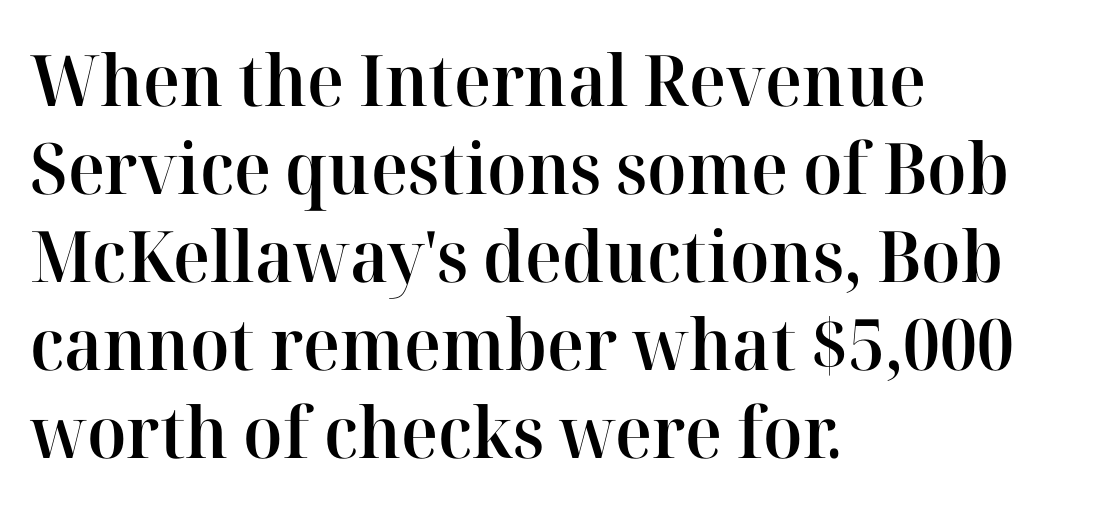
Q: Is the text bold? A: Semi-bold.
Q: Is the text italic (slanted)? A: No, it is upright.
Q: Is the typeface a serif or a sans-serif typeface? A: Serif.
Q: Is the text underlined? A: No.
Q: How is the paragraph aligned? A: Left-aligned.
Q: Is the spacing between letters normal or unusually wide? A: Normal.
Q: Width (condensed, normal, or wide)? A: Normal.
Q: Stroke contrast? A: High.
Q: x-height? A: Medium.
Q: Monospaced? A: No.
